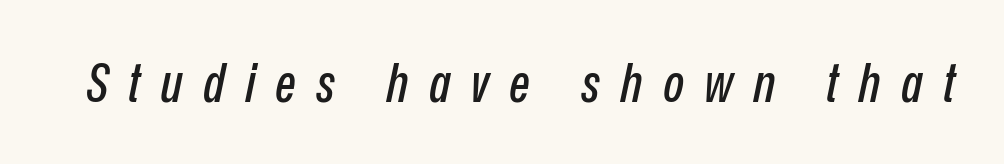
{"italic": "yes", "lean": "right", "slant_degrees": 12, "width": "condensed", "stroke_contrast": "low", "x_height": "medium", "monospaced": "no", "underline": "no", "letter_spacing": "wide", "letter_spacing_em": 0.38, "glyph_px": 54}
